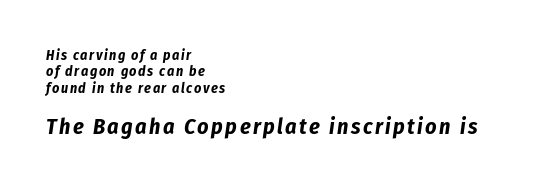
{"italic": "yes", "lean": "right", "slant_degrees": 8, "bold": "yes", "underline": "no", "align": "left", "line_spacing_ratio": 1.17, "larger_block": "second", "size_ratio": 1.57, "glyph_px": 22}
